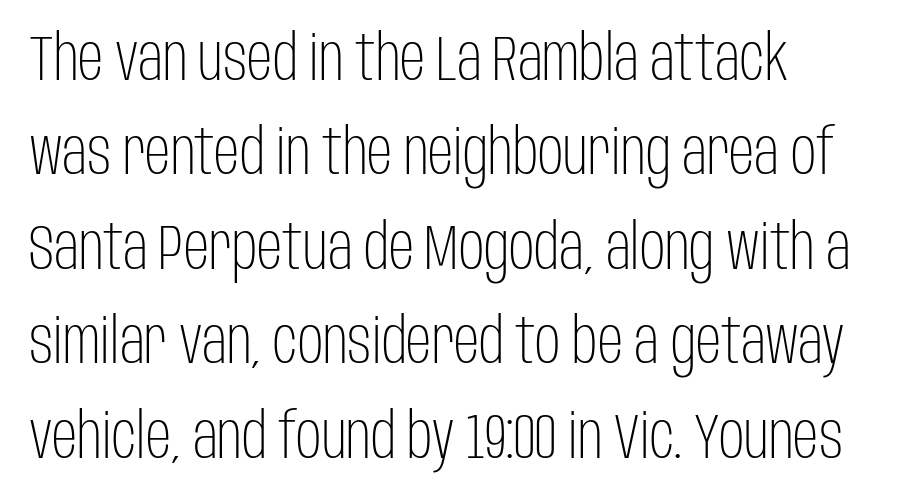
The image shows 63 px light, condensed sans-serif type, upright; set left-aligned, normal line spacing (1.5x), normal letter spacing, not underlined; low stroke contrast and a large x-height.
